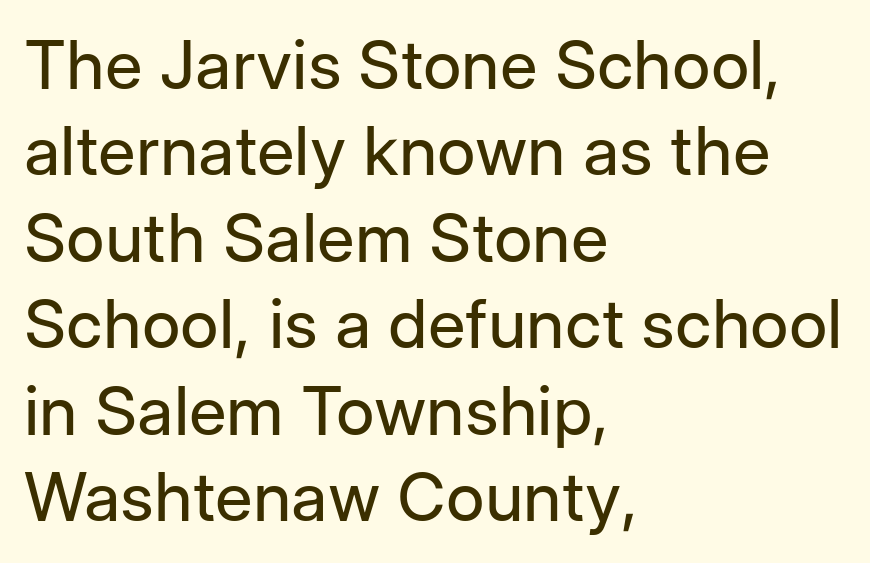
The image shows 67 px regular-weight sans-serif type, upright; set left-aligned, normal line spacing (1.29x), normal letter spacing, not underlined; low stroke contrast and a medium x-height.
